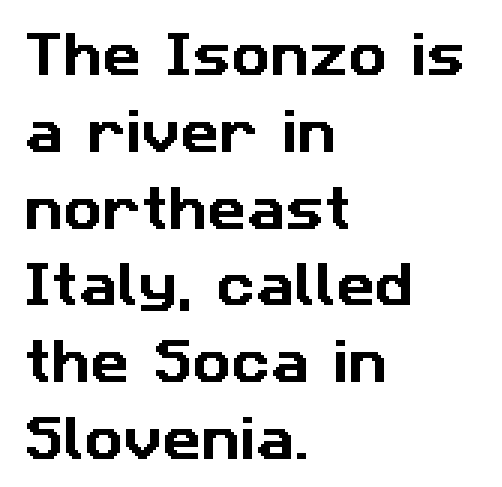
{"serif": "no", "width": "normal", "stroke_contrast": "low", "x_height": "medium", "monospaced": "no", "underline": "no", "align": "left", "line_spacing": "normal", "line_spacing_ratio": 1.6, "letter_spacing": "normal", "letter_spacing_em": 0.0, "glyph_px": 48}
